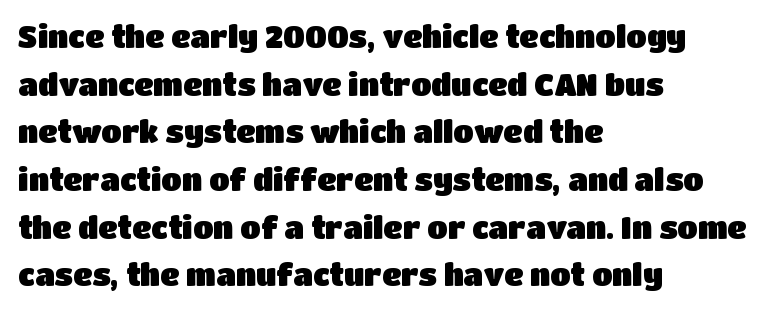
{"serif": "no", "italic": "no", "width": "normal", "stroke_contrast": "low", "x_height": "large", "monospaced": "no", "underline": "no", "align": "left", "line_spacing": "normal", "line_spacing_ratio": 1.59, "letter_spacing": "normal", "letter_spacing_em": 0.0, "glyph_px": 30}
